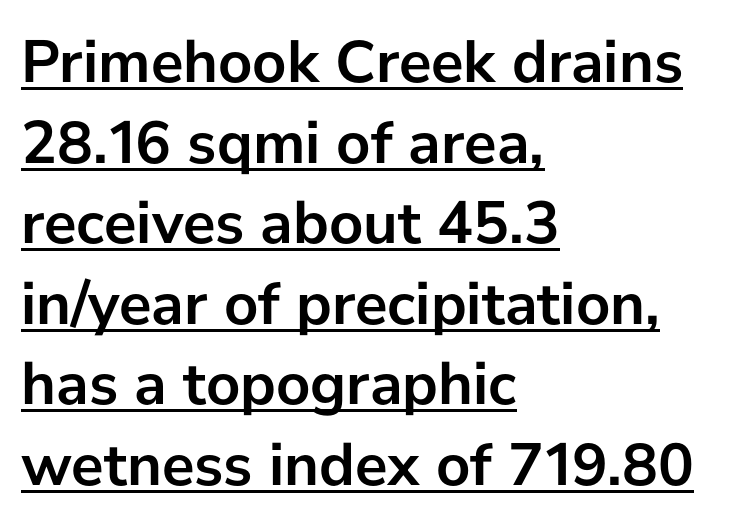
The image shows 61 px semibold sans-serif type, upright; set left-aligned, normal line spacing (1.32x), normal letter spacing, underlined; low stroke contrast and a medium x-height.
